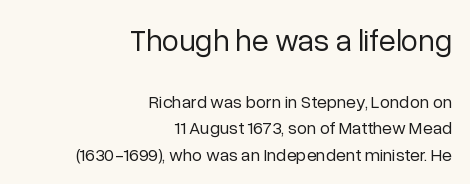
Q: Is the text bold? A: No.
Q: Is the text italic (slanted)? A: No, it is upright.
Q: Is the typeface a serif or a sans-serif typeface? A: Sans-serif.
Q: Is the text underlined? A: No.
Q: How is the paragraph aligned? A: Right-aligned.
Q: Is the spacing between letters normal or unusually wide? A: Normal.
Q: Is the spacing between lines tight, normal or loose? A: Normal.
Q: Which block of text is set in a larger size, the first (top) or the second (bottom)? A: The first (top) one.
Q: Width (condensed, normal, or wide)? A: Normal.
Q: Stroke contrast? A: Low.
Q: x-height? A: Medium.
Q: Monospaced? A: No.
